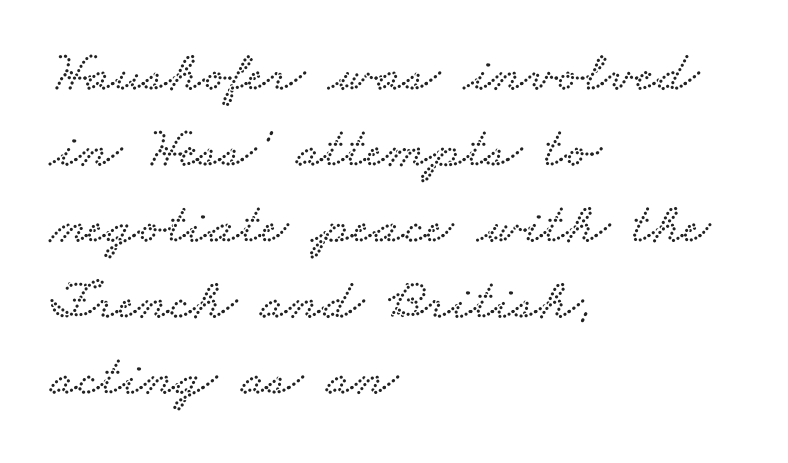
Character widths vary here, with narrow letters taking less room than wide ones. These lines stack with their left ends in a neat column. Quick note: interline space is typical. Type style note: has serifs.
